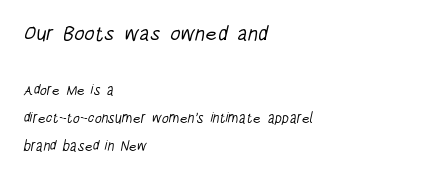
The image shows 21 px text type; set left-aligned, loose line spacing (2.01x), normal letter spacing, not underlined; the first (top) block is 1.5x larger.
